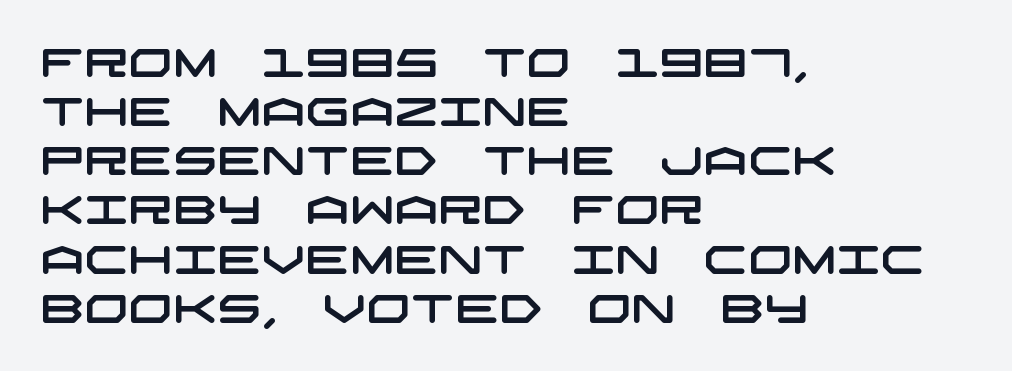
{"serif": "no", "width": "wide", "stroke_contrast": "low", "x_height": "large", "underline": "no", "align": "left", "line_spacing": "normal", "line_spacing_ratio": 1.26, "letter_spacing": "normal", "letter_spacing_em": 0.0, "glyph_px": 39}
